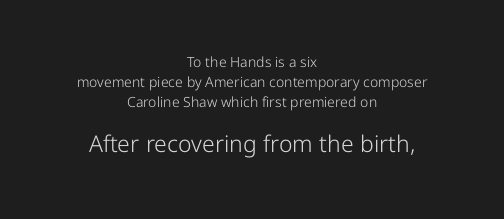
{"italic": "no", "bold": "no", "underline": "no", "align": "center", "line_spacing": "normal", "line_spacing_ratio": 1.43, "letter_spacing": "normal", "letter_spacing_em": 0.0, "larger_block": "second", "size_ratio": 1.64, "glyph_px": 23}
